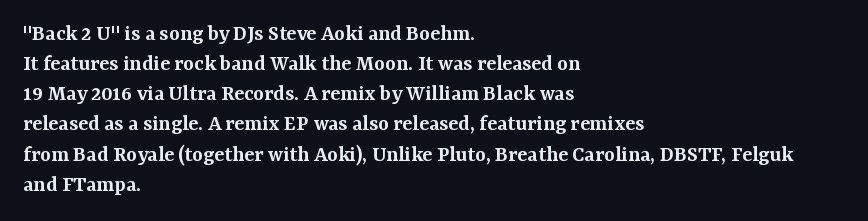
The image shows 23 px text type, upright; set left-aligned, normal line spacing (1.31x), normal letter spacing, not underlined.
